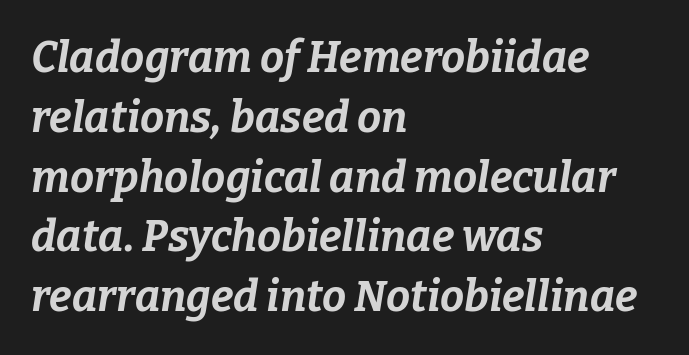
{"italic": "yes", "lean": "right", "slant_degrees": 9, "bold": "yes", "weight": "bold", "width": "normal", "stroke_contrast": "low", "x_height": "medium", "monospaced": "no", "underline": "no", "align": "left", "line_spacing": "normal", "line_spacing_ratio": 1.39, "letter_spacing": "normal", "letter_spacing_em": 0.0, "glyph_px": 43}
